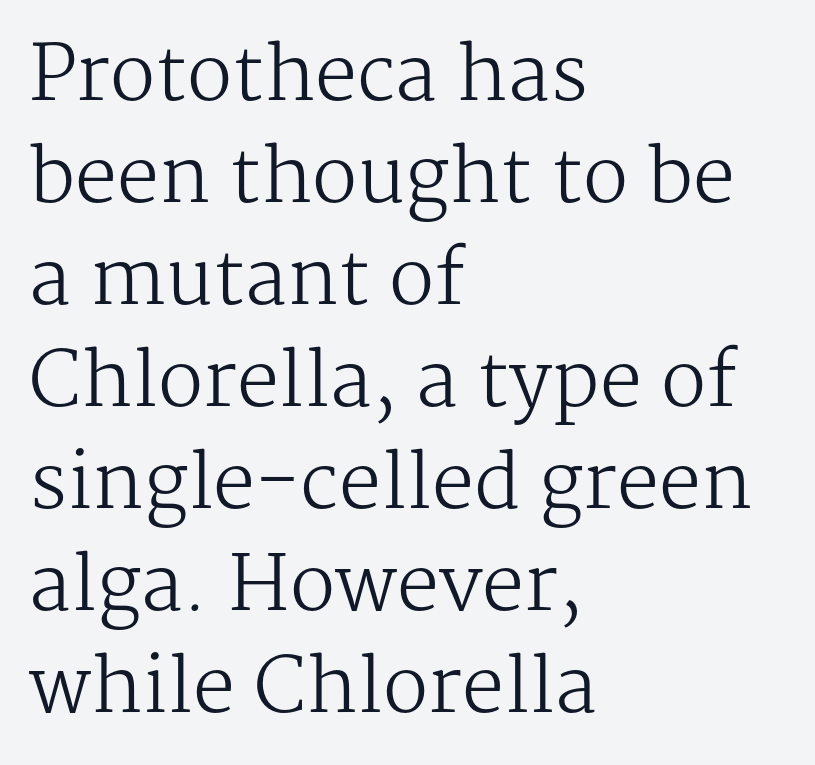
{"serif": "yes", "italic": "no", "bold": "no", "weight": "regular", "width": "normal", "stroke_contrast": "medium", "x_height": "medium", "monospaced": "no", "underline": "no", "align": "left", "line_spacing": "normal", "line_spacing_ratio": 1.36, "letter_spacing": "normal", "letter_spacing_em": 0.0, "glyph_px": 75}
